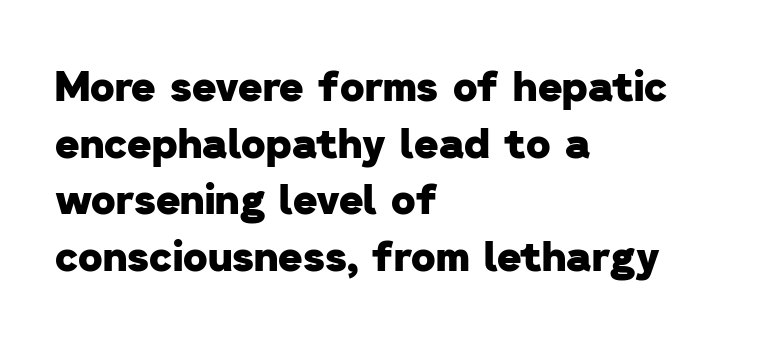
{"serif": "no", "bold": "yes", "weight": "heavy", "width": "normal", "stroke_contrast": "low", "x_height": "medium", "monospaced": "no", "underline": "no", "align": "left", "line_spacing": "normal", "line_spacing_ratio": 1.35, "letter_spacing": "normal", "letter_spacing_em": 0.0, "glyph_px": 42}
